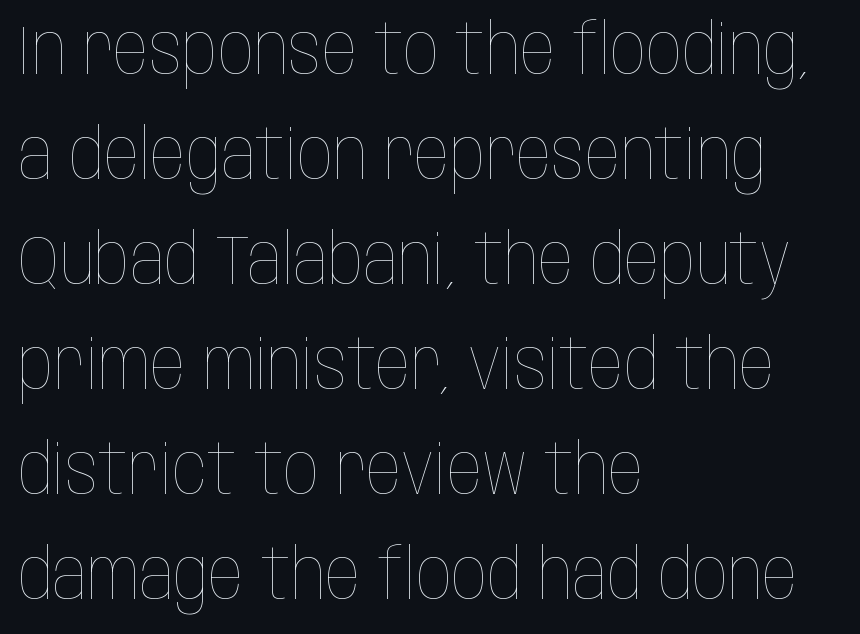
{"italic": "no", "bold": "no", "weight": "thin", "width": "condensed", "stroke_contrast": "low", "x_height": "large", "monospaced": "no", "underline": "no", "align": "left", "line_spacing": "normal", "line_spacing_ratio": 1.5, "letter_spacing": "normal", "letter_spacing_em": 0.0, "glyph_px": 70}
